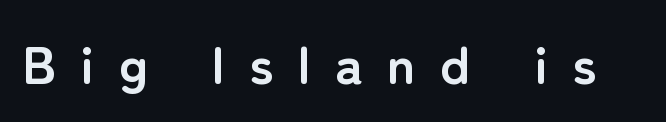
These lines are composed in type without serifs. Character widths vary here, with narrow letters taking less room than wide ones. Emphasis by weight is at full strength: bold. The passage shown has open, widely tracked lettering throughout. The specimen reads as upright at a glance. The specimen omits any rule beneath the text block's lines.
